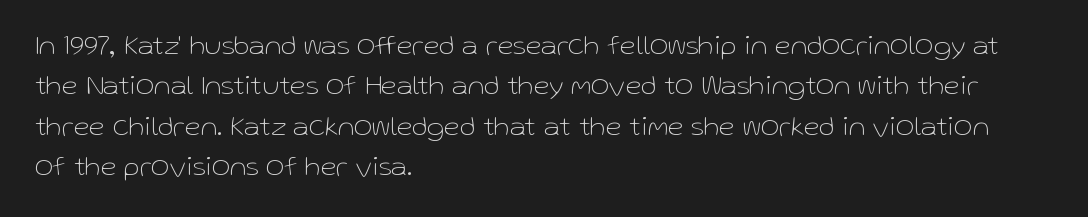
Q: Is the text bold? A: No.
Q: Is the text italic (slanted)? A: No, it is upright.
Q: Is the typeface a serif or a sans-serif typeface? A: Sans-serif.
Q: Is the text underlined? A: No.
Q: How is the paragraph aligned? A: Left-aligned.
Q: Is the spacing between letters normal or unusually wide? A: Normal.
Q: Is the spacing between lines tight, normal or loose? A: Normal.
Q: Width (condensed, normal, or wide)? A: Normal.
Q: Stroke contrast? A: Low.
Q: x-height? A: Medium.
Q: Monospaced? A: No.
